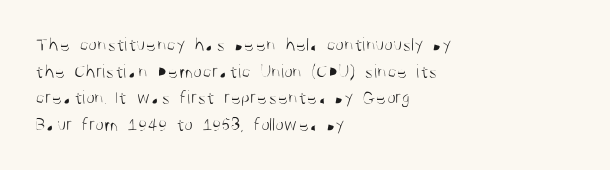
{"italic": "no", "bold": "no", "underline": "no", "align": "left", "line_spacing": "normal", "line_spacing_ratio": 1.33, "letter_spacing": "normal", "letter_spacing_em": 0.0, "glyph_px": 20}
